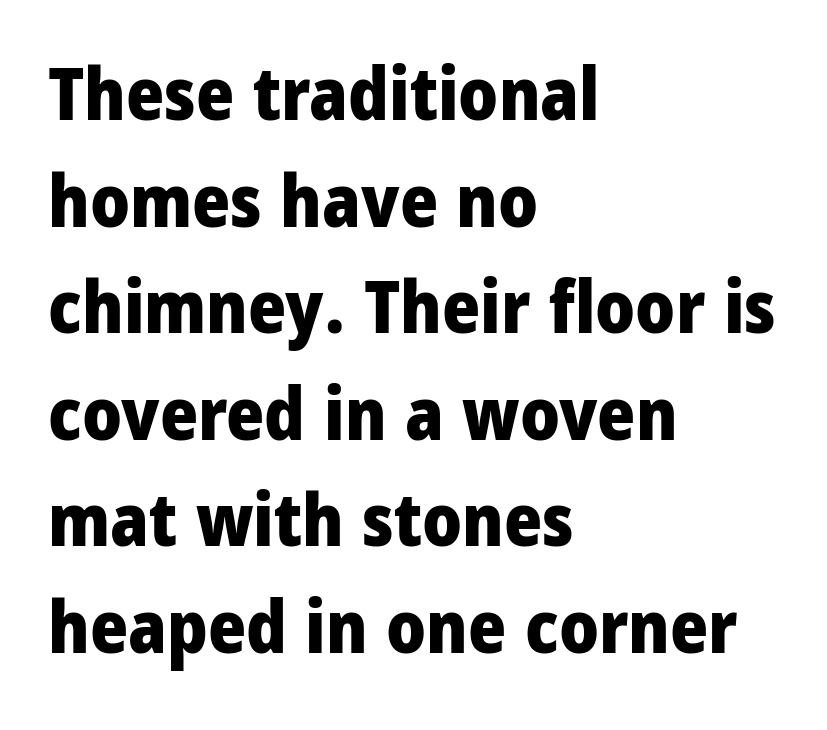
Short and long lines alike share a common starting point at left. Grotesque or geometric, the face here clearly has no serifs. It's the straight-up-and-down kind of type. Observe the ordinary spacing: letters are neighbours, not strangers. Character widths vary here, with narrow letters taking less room than wide ones.
